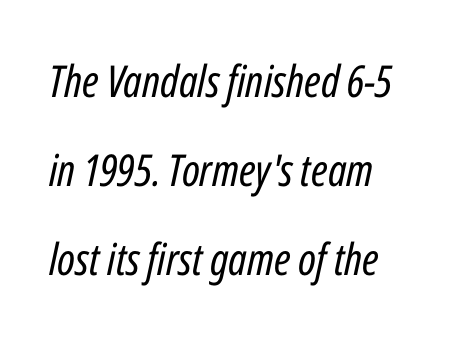
Nobody drew a line under any word here. The passage shown is typed in a proportional face where columns would drift. Does the copy run flush right? No — it runs flush left. These lines stand farther apart than default settings would place them. Is the letter spacing exaggerated? No — it looks like the ordinary default. If you drew a line through each stem, it would be angled.
